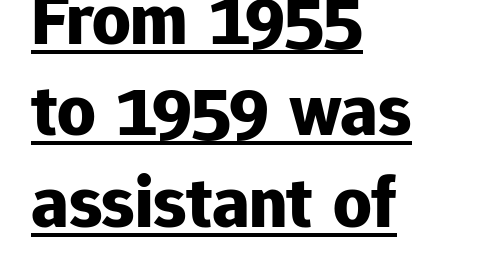
Q: Is the text bold? A: Yes.
Q: Is the text italic (slanted)? A: No, it is upright.
Q: Is the typeface a serif or a sans-serif typeface? A: Sans-serif.
Q: Is the text underlined? A: Yes.
Q: How is the paragraph aligned? A: Left-aligned.
Q: Is the spacing between letters normal or unusually wide? A: Normal.
Q: Width (condensed, normal, or wide)? A: Normal.
Q: Stroke contrast? A: Low.
Q: x-height? A: Medium.
Q: Monospaced? A: No.
